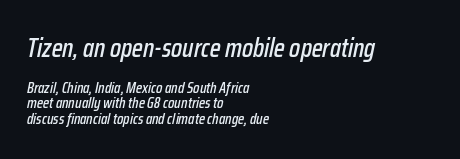
Characters follow at the spacing the type designer built in. You could barely slide anything between these rows. In this sample the first text group is rendered at the bigger scale. The passage is arranged the way most books set body copy — flush left. Unmarked baselines from the first word to the last. Italic: yes, the glyphs are oblique.
